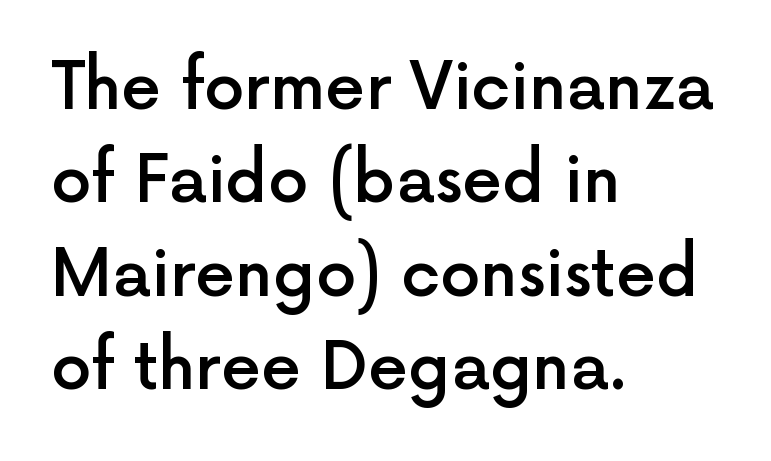
The image shows 64 px semibold sans-serif type, upright; set left-aligned, normal line spacing (1.46x), normal letter spacing, not underlined; a medium x-height.
